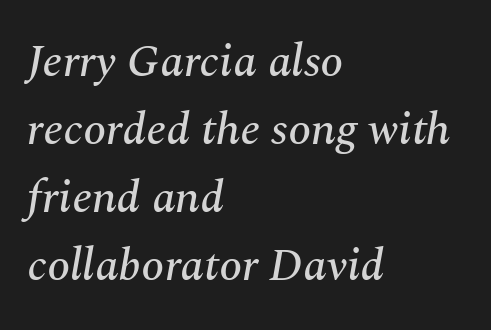
The image shows 46 px serif type, italic (leaning right); set left-aligned, normal line spacing (1.48x), normal letter spacing, not underlined; medium stroke contrast and a medium x-height.
